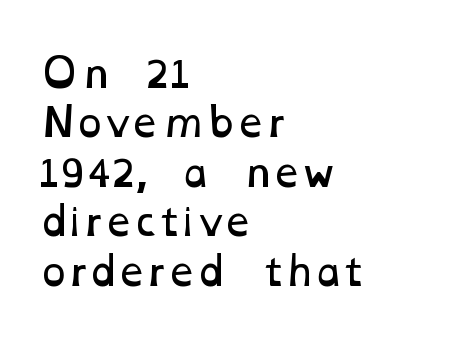
{"bold": "no", "weight": "regular", "width": "wide", "stroke_contrast": "low", "x_height": "medium", "monospaced": "no", "underline": "no", "align": "left", "line_spacing": "normal", "line_spacing_ratio": 1.3, "letter_spacing": "normal", "letter_spacing_em": 0.0, "glyph_px": 38}
